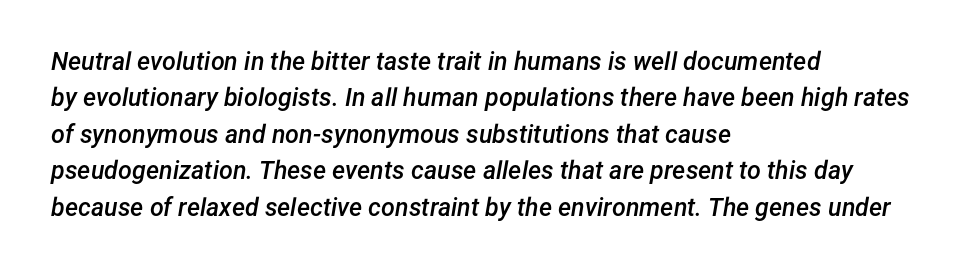
{"italic": "yes", "lean": "right", "slant_degrees": 12, "bold": "semi", "underline": "no", "align": "left", "line_spacing": "normal", "line_spacing_ratio": 1.46, "letter_spacing": "normal", "letter_spacing_em": 0.0, "glyph_px": 25}
